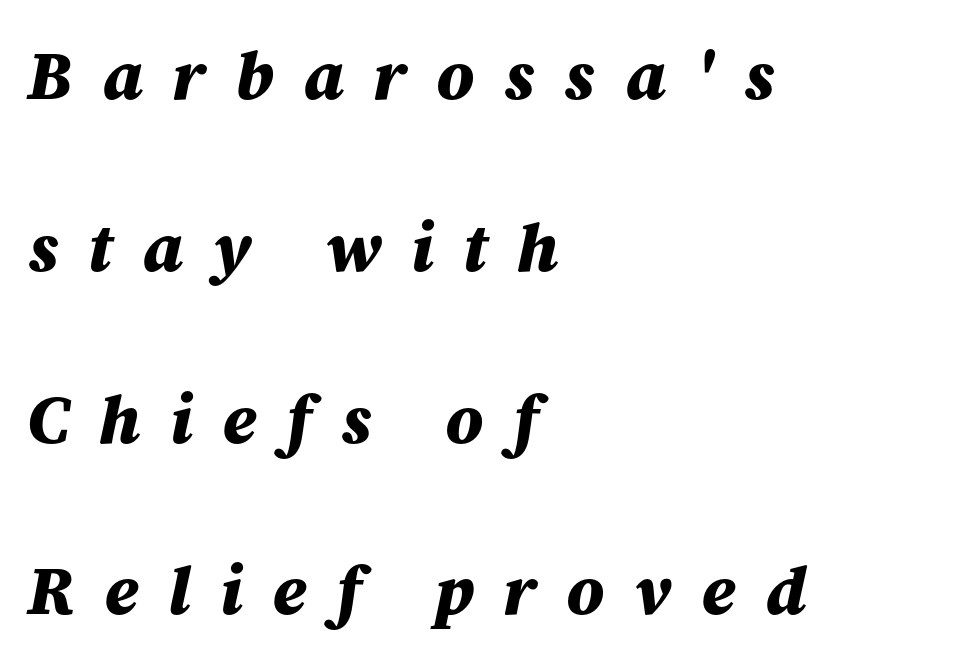
The image shows 69 px bold type, italic (leaning right); set left-aligned, loose line spacing (2.49x), unusually wide letter spacing (+0.43 em), not underlined; medium stroke contrast and a medium x-height.
